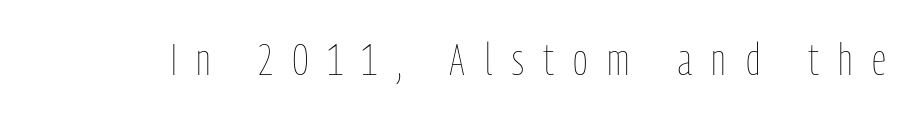
Q: Is the text bold? A: No.
Q: Is the text italic (slanted)? A: No, it is upright.
Q: Is the text underlined? A: No.
Q: Is the spacing between letters normal or unusually wide? A: Unusually wide.
Q: Width (condensed, normal, or wide)? A: Condensed.
Q: Stroke contrast? A: Low.
Q: x-height? A: Medium.
Q: Monospaced? A: No.
